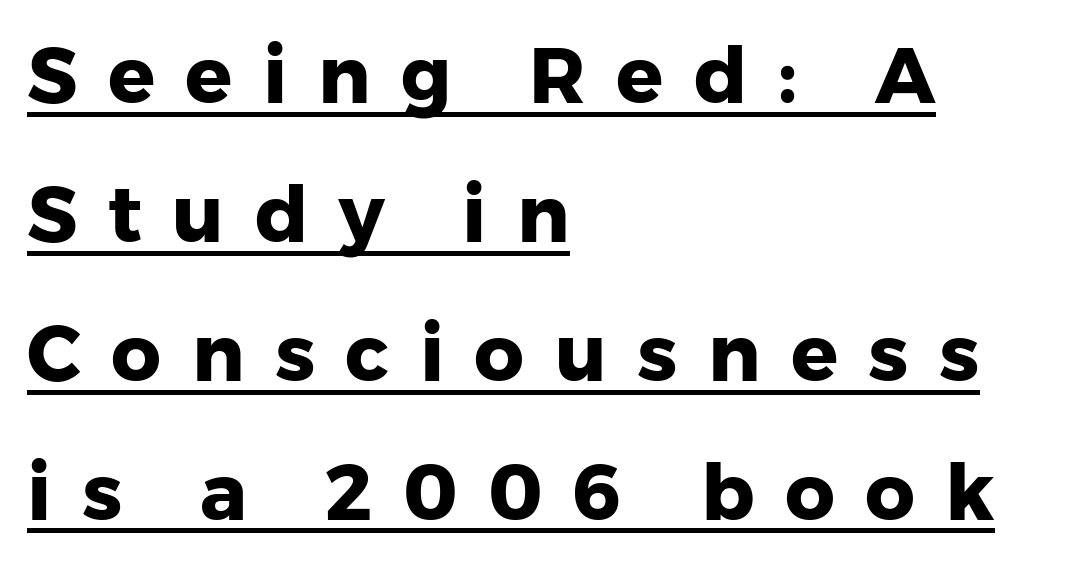
Think of a printed novel: that variable character pitch is what you see here. The setting favours the left margin, as ordinary paragraphs usually do. As a designer I'd log this as weight 700, bold. Typographically, this falls in the sans-serif category.
